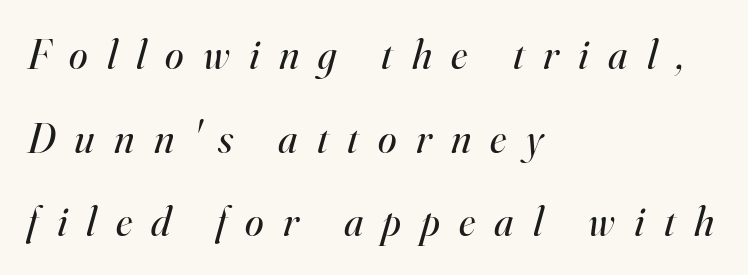
Q: Is the text bold? A: No.
Q: Is the text italic (slanted)? A: Yes, it leans right by about 16 degrees.
Q: Is the typeface a serif or a sans-serif typeface? A: Serif.
Q: Is the text underlined? A: No.
Q: How is the paragraph aligned? A: Left-aligned.
Q: Is the spacing between letters normal or unusually wide? A: Unusually wide.
Q: Is the spacing between lines tight, normal or loose? A: Loose.
Q: Width (condensed, normal, or wide)? A: Normal.
Q: Stroke contrast? A: High.
Q: x-height? A: Small.
Q: Monospaced? A: No.
